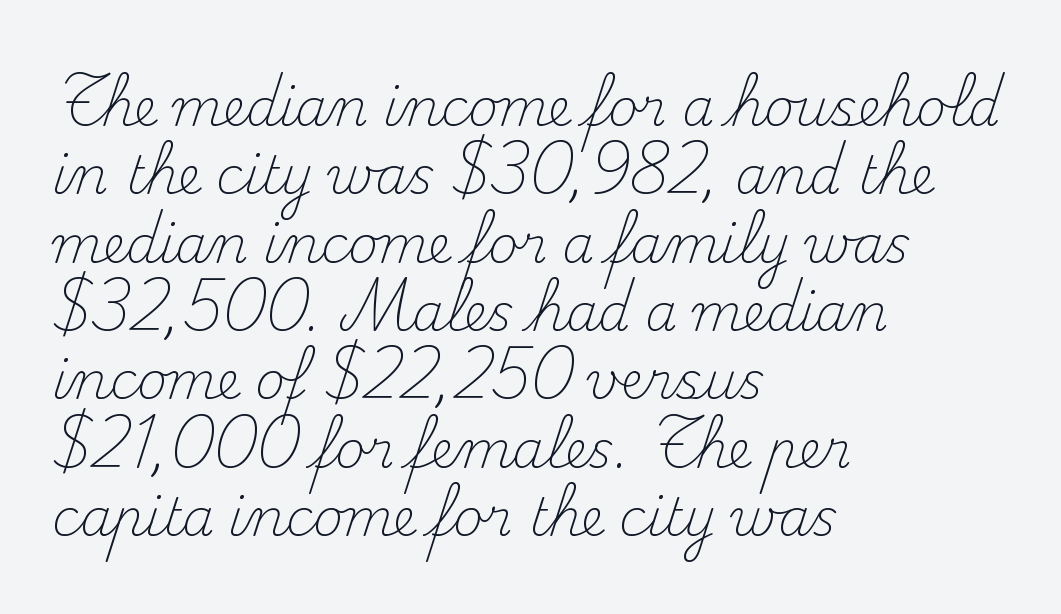
Q: Is the text bold? A: No.
Q: Is the text italic (slanted)? A: Yes.
Q: Is the typeface a serif or a sans-serif typeface? A: Serif.
Q: Is the text underlined? A: No.
Q: How is the paragraph aligned? A: Left-aligned.
Q: Is the spacing between letters normal or unusually wide? A: Normal.
Q: Is the spacing between lines tight, normal or loose? A: Normal.
Q: Width (condensed, normal, or wide)? A: Normal.
Q: Stroke contrast? A: Medium.
Q: x-height? A: Small.
Q: Monospaced? A: No.
